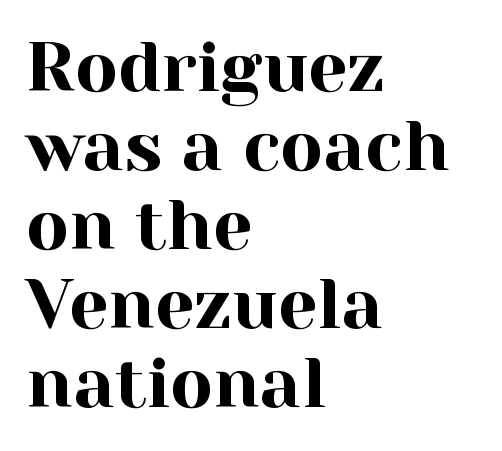
{"serif": "yes", "italic": "no", "width": "normal", "x_height": "medium", "monospaced": "no", "underline": "no", "align": "left", "line_spacing": "tight", "line_spacing_ratio": 1.13, "letter_spacing": "normal", "letter_spacing_em": 0.0, "glyph_px": 70}
